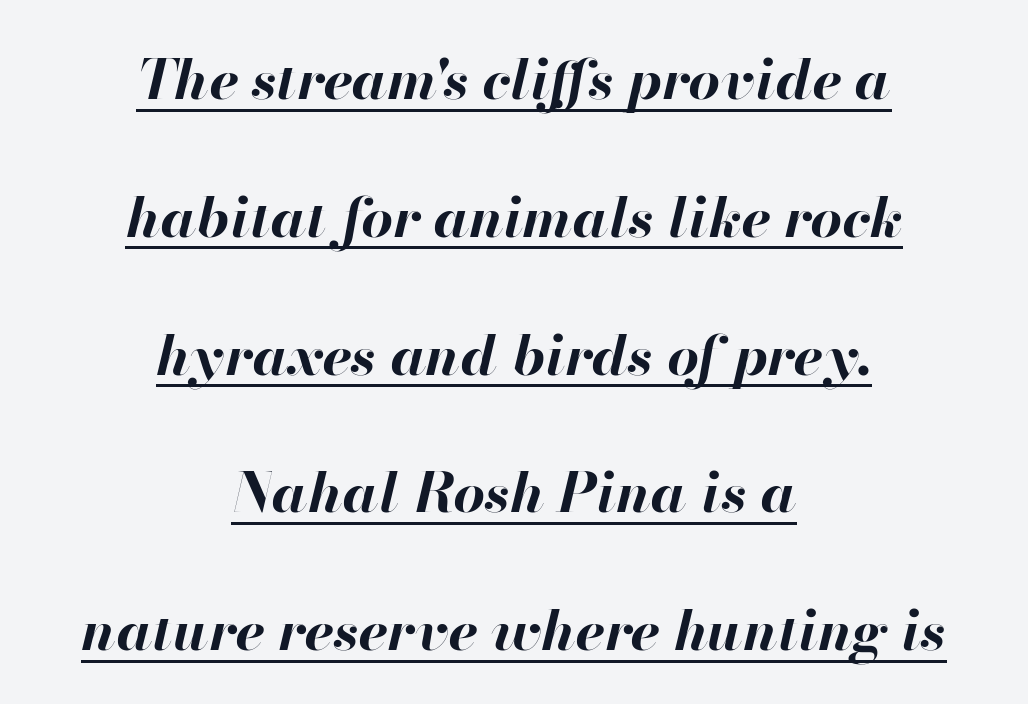
The image shows 56 px bold type, italic (leaning right); set centered, loose line spacing (2.46x), normal letter spacing, underlined; high stroke contrast and a small x-height.
